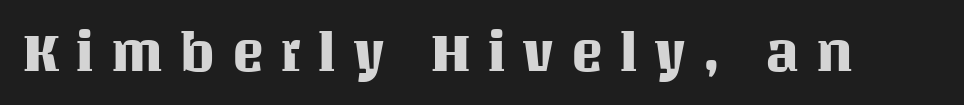
{"italic": "no", "width": "normal", "stroke_contrast": "medium", "x_height": "large", "monospaced": "no", "underline": "no", "letter_spacing": "wide", "letter_spacing_em": 0.3, "glyph_px": 54}
